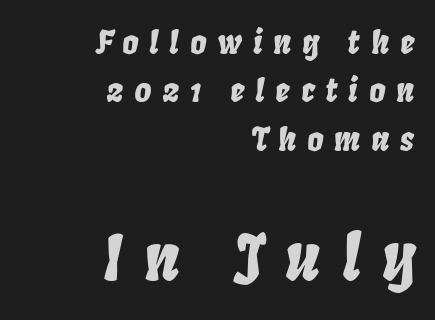
{"italic": "yes", "lean": "right", "slant_degrees": 8, "width": "condensed", "stroke_contrast": "low", "x_height": "large", "monospaced": "no", "underline": "no", "align": "right", "line_spacing": "normal", "line_spacing_ratio": 1.51, "letter_spacing": "wide", "letter_spacing_em": 0.34, "larger_block": "second", "size_ratio": 1.97, "glyph_px": 63}
